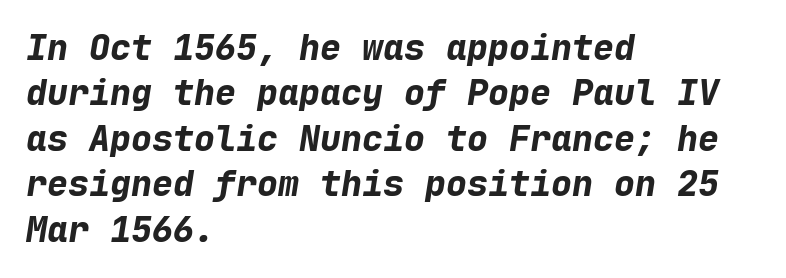
Q: Is the text bold? A: Yes.
Q: Is the text italic (slanted)? A: Yes, it leans right by about 9 degrees.
Q: Is the text underlined? A: No.
Q: How is the paragraph aligned? A: Left-aligned.
Q: Is the spacing between letters normal or unusually wide? A: Normal.
Q: Is the spacing between lines tight, normal or loose? A: Normal.
Q: Width (condensed, normal, or wide)? A: Normal.
Q: Stroke contrast? A: Low.
Q: x-height? A: Medium.
Q: Monospaced? A: Yes.
